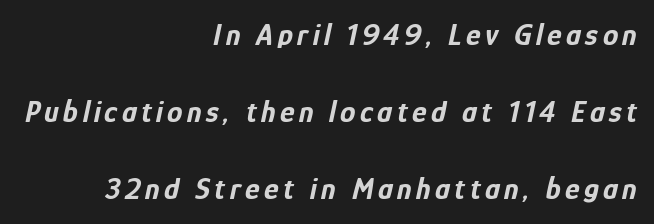
Q: Is the text bold? A: Yes.
Q: Is the text italic (slanted)? A: Yes, it leans right by about 12 degrees.
Q: Is the text underlined? A: No.
Q: How is the paragraph aligned? A: Right-aligned.
Q: Is the spacing between lines tight, normal or loose? A: Loose.
Q: Width (condensed, normal, or wide)? A: Condensed.
Q: Stroke contrast? A: Low.
Q: x-height? A: Medium.
Q: Monospaced? A: No.
